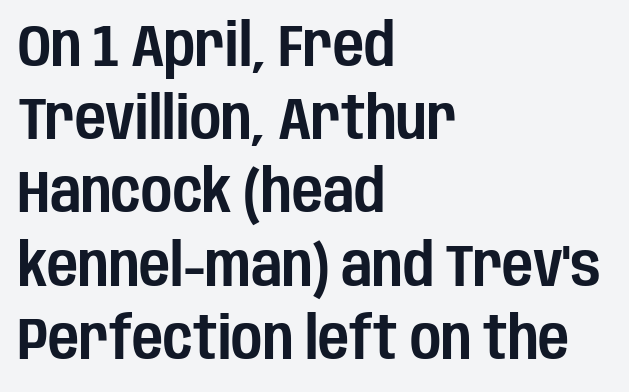
Q: Is the text italic (slanted)? A: No, it is upright.
Q: Is the typeface a serif or a sans-serif typeface? A: Sans-serif.
Q: Is the text underlined? A: No.
Q: How is the paragraph aligned? A: Left-aligned.
Q: Is the spacing between letters normal or unusually wide? A: Normal.
Q: Width (condensed, normal, or wide)? A: Condensed.
Q: Stroke contrast? A: Low.
Q: x-height? A: Large.
Q: Monospaced? A: No.
